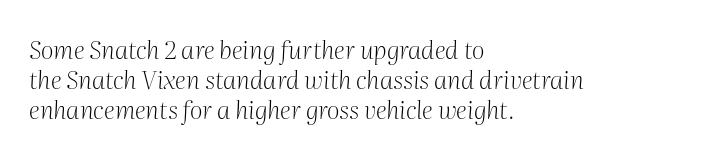
{"italic": "yes", "lean": "right", "slant_degrees": 2, "bold": "no", "underline": "no", "align": "left", "line_spacing_ratio": 1.21, "letter_spacing": "normal", "letter_spacing_em": 0.0, "glyph_px": 25}
